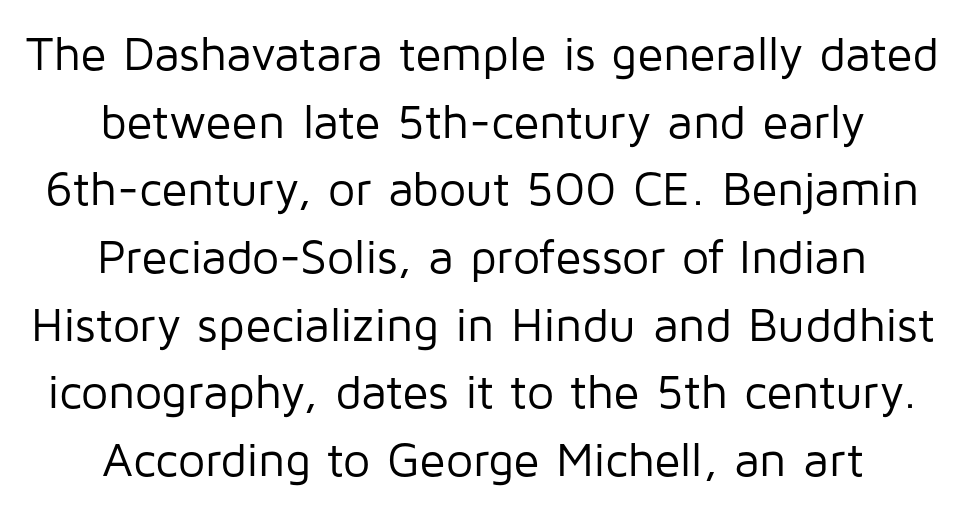
The image shows 48 px regular-weight sans-serif type, upright; set centered, normal line spacing (1.41x), normal letter spacing, not underlined; low stroke contrast and a medium x-height.
